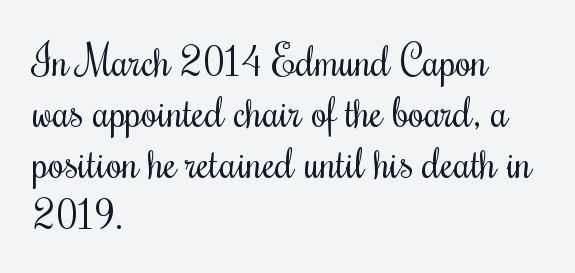
The designer went with a serif here, giving each stem small feet. Reading down the block, your eye returns to a fixed left position each line. Weight: regular or lighter. Has an underline been added? It has not. You could call the tracking neutral — neither tight nor loose.
